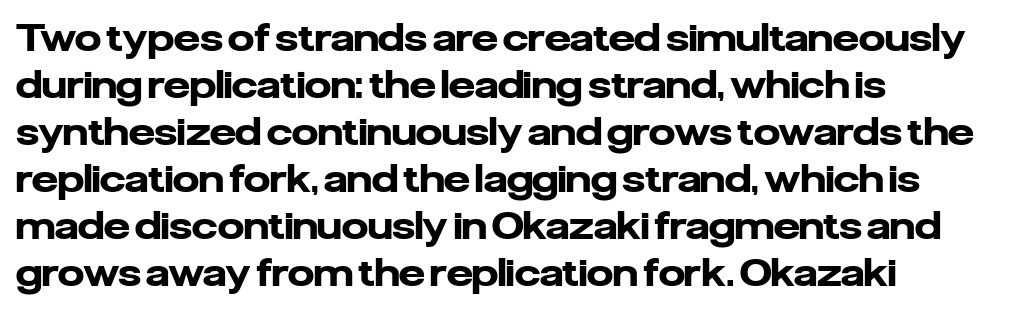
The image shows 37 px heavy sans-serif type, upright; set left-aligned, normal line spacing (1.27x), normal letter spacing, not underlined; low stroke contrast and a medium x-height.
